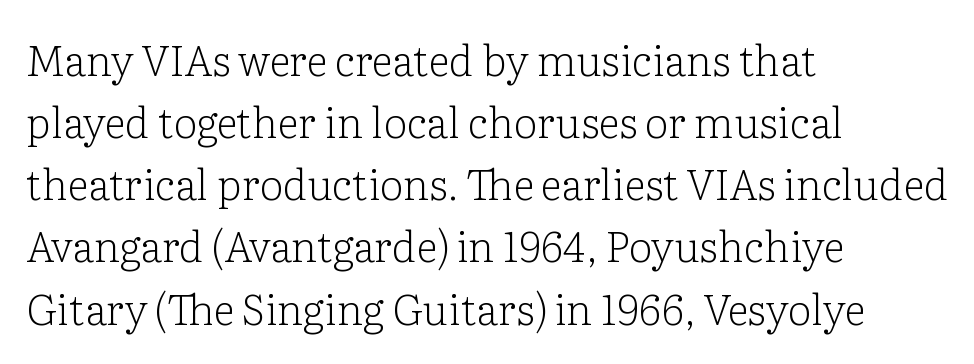
Glance below the letters and you will spot only blank space. This sample uses a serif face. Is the block centered? No — it sits flush against the left margin. Looks like regular typesetting: each glyph gets only the width it needs.
